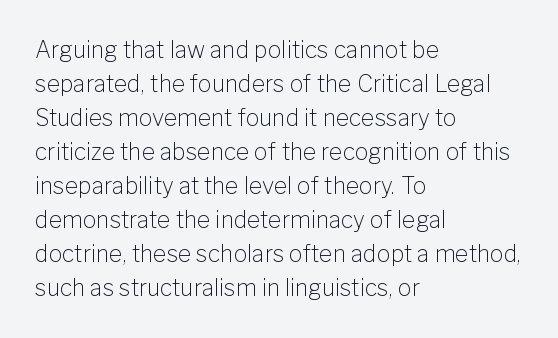
The type sits square on the baseline with zero lean. Stem width sits at or under what a default text font uses. Horizontally, the lines are justified to the leading edge only. This sample keeps an unexceptional amount of space between lines. The space beneath each line is pristine and unruled. There is no visible air inserted between adjacent glyphs.
